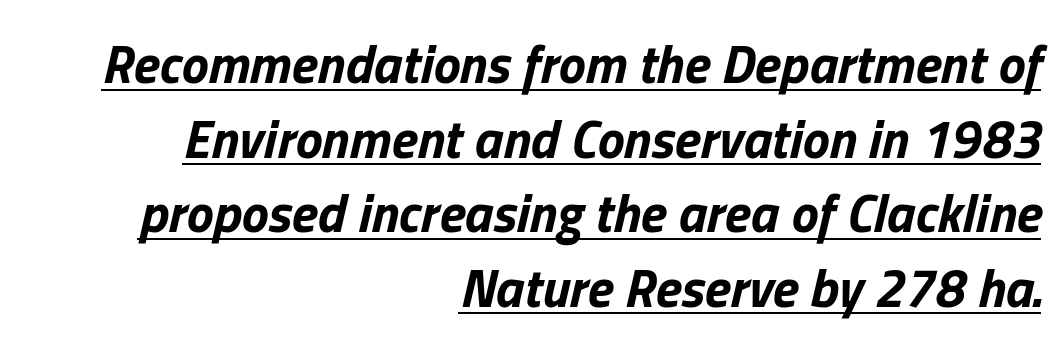
{"italic": "yes", "lean": "right", "slant_degrees": 13, "bold": "yes", "weight": "bold", "width": "normal", "stroke_contrast": "low", "x_height": "medium", "monospaced": "no", "underline": "yes", "align": "right", "line_spacing": "normal", "line_spacing_ratio": 1.38, "letter_spacing": "normal", "letter_spacing_em": 0.0, "glyph_px": 54}
